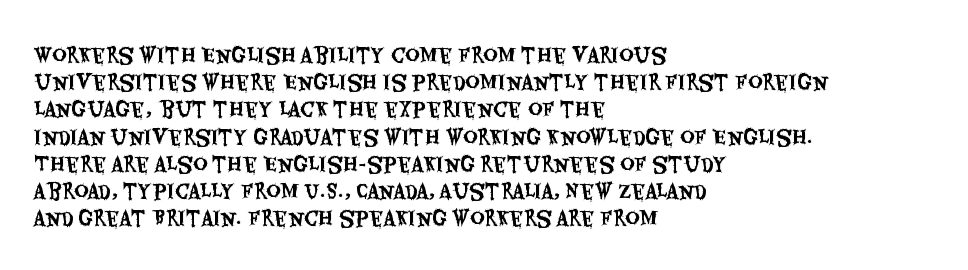
The image shows 20 px text type, upright; set left-aligned, normal line spacing (1.36x), normal letter spacing, not underlined.
